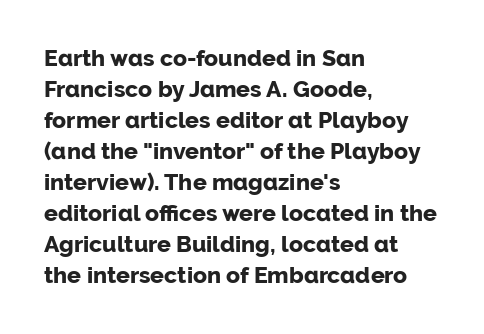
{"italic": "no", "bold": "yes", "underline": "no", "align": "left", "line_spacing": "normal", "line_spacing_ratio": 1.35, "letter_spacing": "normal", "letter_spacing_em": 0.0, "glyph_px": 23}
